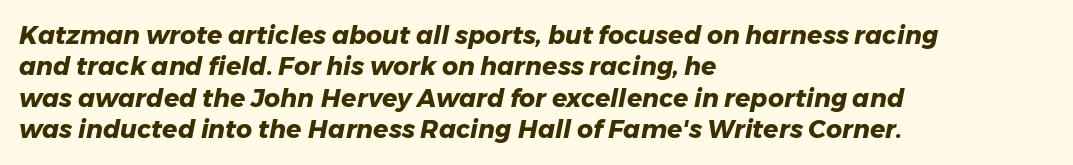
The image shows 25 px bold type, italic (leaning right); set left-aligned, normal line spacing (1.26x), normal letter spacing, not underlined.
